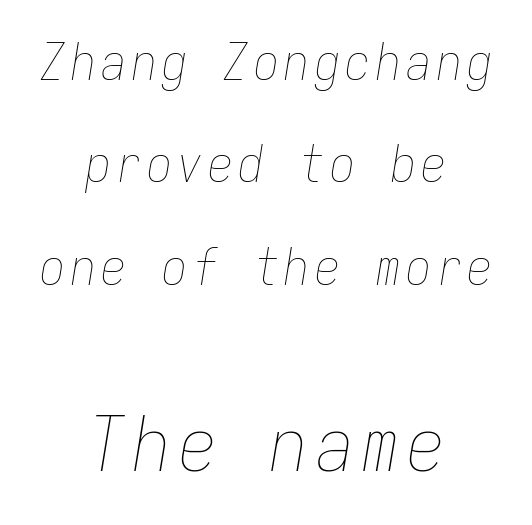
{"italic": "yes", "lean": "right", "slant_degrees": 9, "bold": "no", "weight": "thin", "width": "condensed", "stroke_contrast": "low", "x_height": "medium", "monospaced": "yes", "underline": "no", "align": "center", "line_spacing": "loose", "line_spacing_ratio": 2.05, "larger_block": "second", "size_ratio": 1.5, "glyph_px": 75}
